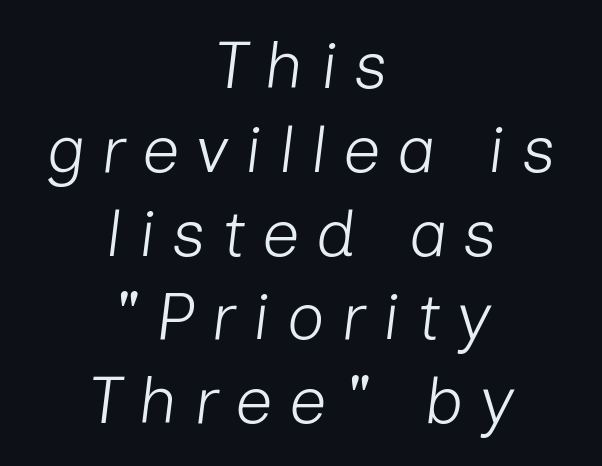
The image shows 66 px light type, italic (leaning right); set centered, normal line spacing (1.27x), unusually wide letter spacing (+0.25 em), not underlined; low stroke contrast and a medium x-height.
